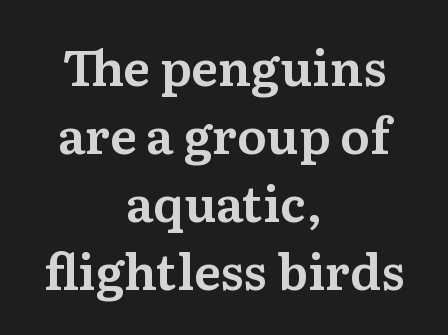
{"serif": "yes", "italic": "no", "width": "normal", "stroke_contrast": "medium", "x_height": "medium", "monospaced": "no", "underline": "no", "align": "center", "line_spacing": "normal", "line_spacing_ratio": 1.39, "letter_spacing": "normal", "letter_spacing_em": 0.0, "glyph_px": 49}
